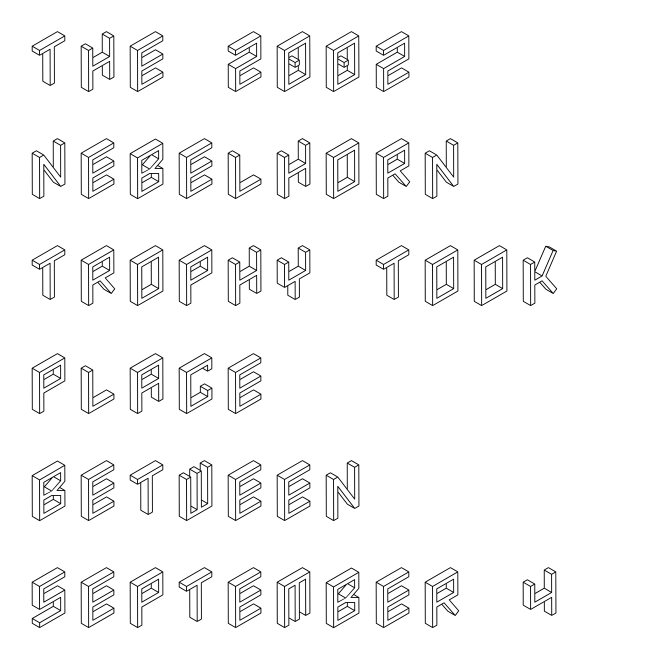
Q: Is the text italic (slanted)? A: No, it is upright.
Q: Is the text underlined? A: No.
Q: How is the paragraph aligned? A: Left-aligned.
Q: Is the spacing between letters normal or unusually wide? A: Normal.
Q: Is the spacing between lines tight, normal or loose? A: Normal.
Q: Width (condensed, normal, or wide)? A: Condensed.
Q: x-height? A: Large.
